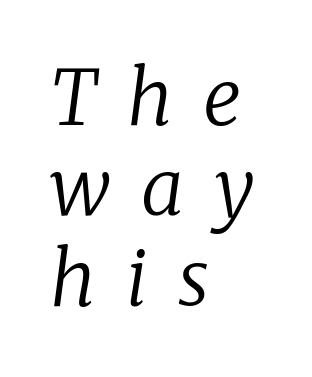
{"serif": "yes", "italic": "yes", "lean": "right", "slant_degrees": 8, "bold": "no", "weight": "regular", "width": "normal", "stroke_contrast": "low", "x_height": "medium", "monospaced": "no", "underline": "no", "align": "left", "line_spacing_ratio": 1.19, "letter_spacing": "wide", "letter_spacing_em": 0.4, "glyph_px": 76}
